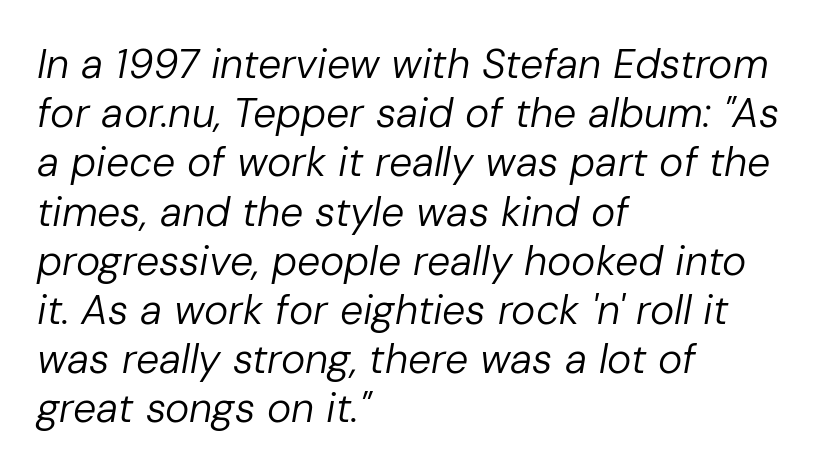
The rendering uses natural spacing where letterforms have individual widths. The weight tops out at a normal text grade. Type without underlining. The typography opts for an oblique posture over an upright one. Visually the block forms a straight wall on the left and a jagged coastline on the right.
